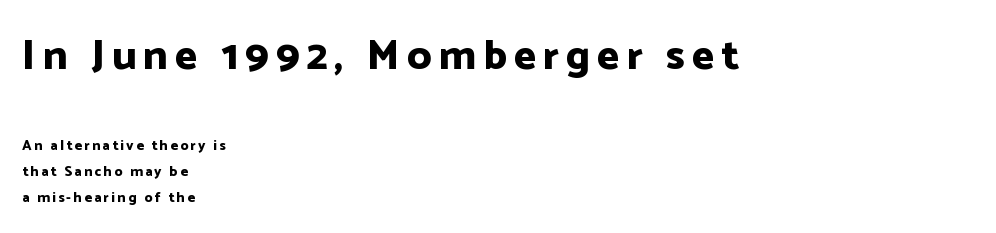
The image shows 42 px bold sans-serif type, upright; set left-aligned, line spacing 1.87x, not underlined; the first (top) block is 3.0x larger; low stroke contrast and a medium x-height.
